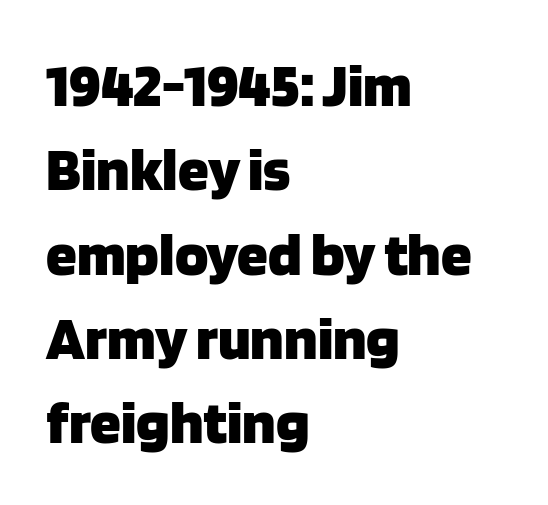
{"serif": "no", "italic": "no", "bold": "yes", "weight": "heavy", "width": "normal", "stroke_contrast": "low", "x_height": "large", "monospaced": "no", "underline": "no", "align": "left", "line_spacing": "normal", "line_spacing_ratio": 1.36, "letter_spacing": "normal", "letter_spacing_em": 0.0, "glyph_px": 62}
